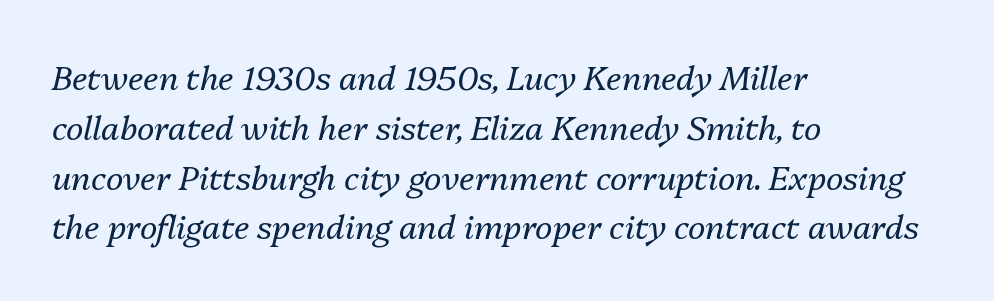
Q: Is the text bold? A: No.
Q: Is the text italic (slanted)? A: Yes, it leans right by about 13 degrees.
Q: Is the text underlined? A: No.
Q: How is the paragraph aligned? A: Left-aligned.
Q: Is the spacing between letters normal or unusually wide? A: Normal.
Q: Is the spacing between lines tight, normal or loose? A: Normal.
Q: Width (condensed, normal, or wide)? A: Normal.
Q: Stroke contrast? A: Medium.
Q: x-height? A: Medium.
Q: Monospaced? A: No.
